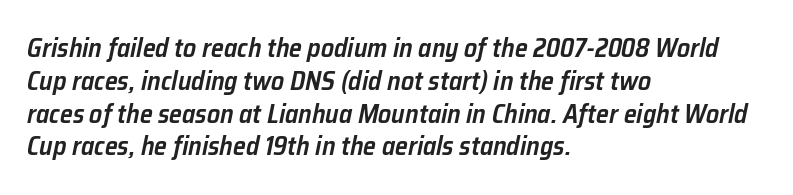
{"italic": "yes", "lean": "right", "slant_degrees": 12, "bold": "semi", "underline": "no", "align": "left", "line_spacing": "normal", "line_spacing_ratio": 1.26, "letter_spacing": "normal", "letter_spacing_em": 0.0, "glyph_px": 26}
